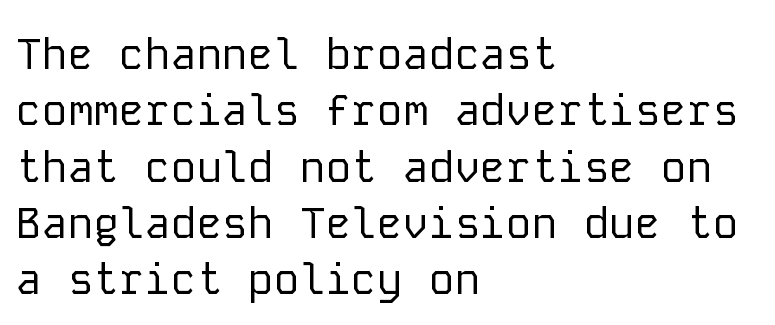
You can tell from the bare stems that sans-serif type was used. Bold? No — there's no thickening of the strokes. Short and long lines alike share a common starting point at left. Spacing verdict: monospaced, one width for all characters.
